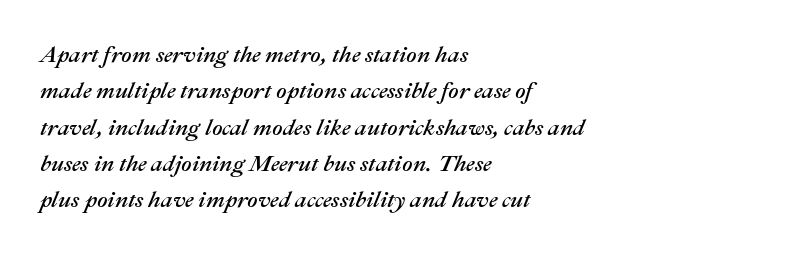
Q: Is the text italic (slanted)? A: Yes, it leans right by about 22 degrees.
Q: Is the text underlined? A: No.
Q: How is the paragraph aligned? A: Left-aligned.
Q: Is the spacing between letters normal or unusually wide? A: Normal.
Q: Is the spacing between lines tight, normal or loose? A: Normal.
